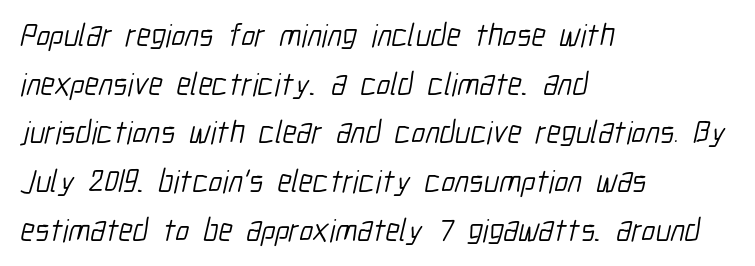
The image shows 32 px light, condensed sans-serif type; set left-aligned, normal line spacing (1.52x), normal letter spacing, not underlined; low stroke contrast and a medium x-height.
